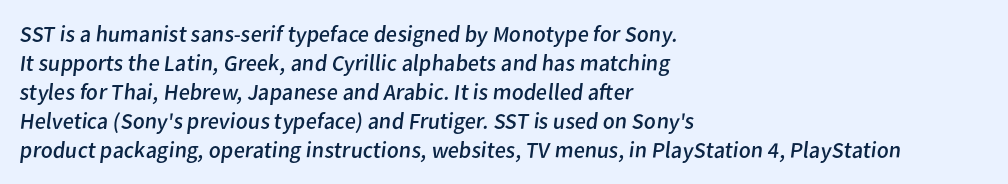
{"bold": "no", "underline": "no", "align": "left", "line_spacing": "normal", "line_spacing_ratio": 1.26, "letter_spacing": "normal", "letter_spacing_em": 0.0, "glyph_px": 23}
